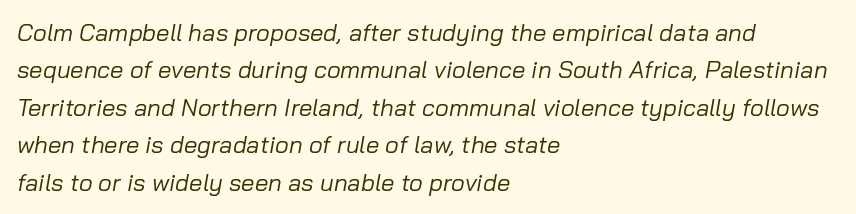
Letters have the restrained weight of plain body copy at most. Regarding leading, the lines here are spaced in the standard way. This rendering features lettering with no underline. Line beginnings align vertically; line endings do not. Honestly, the letter spacing is just normal — you wouldn't notice it.
